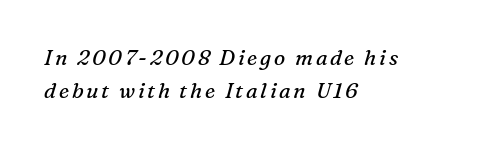
Q: Is the text bold? A: No.
Q: Is the text italic (slanted)? A: Yes, it leans right by about 16 degrees.
Q: Is the text underlined? A: No.
Q: How is the paragraph aligned? A: Left-aligned.
Q: Is the spacing between lines tight, normal or loose? A: Normal.
